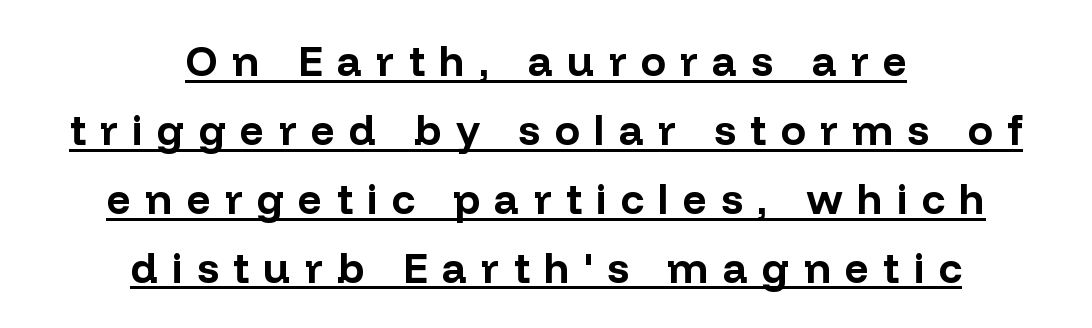
It's the straight-up-and-down kind of type. A full-strength bold gives these letters their thick strokes. This sample has the flowing, uneven cadence of proportional lettering. Leftover space on each line is divided equally before and after the words.
